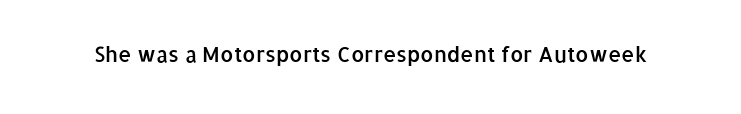
{"italic": "no", "bold": "semi", "underline": "no", "letter_spacing": "normal", "letter_spacing_em": 0.0, "glyph_px": 21}
